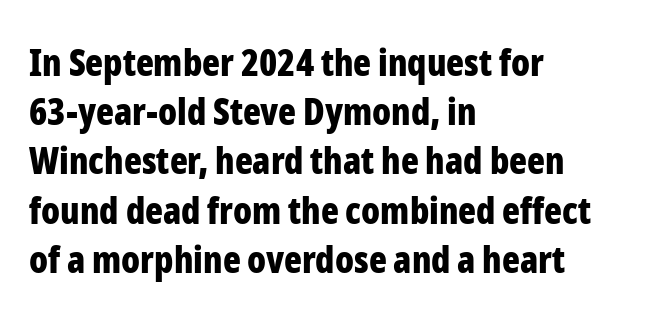
The text was rendered using a sans face with plain stroke endings. Rows of type keep a routine distance in the vertical direction. Spacing verdict: proportional, widths tailored to each character. A student would call this left alignment; a typographer would say flush left, rag right.
